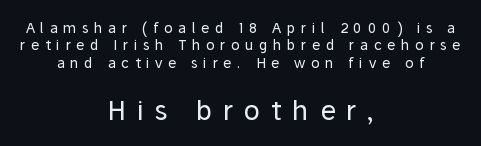
Q: Is the text bold? A: No.
Q: Is the text italic (slanted)? A: No, it is upright.
Q: Is the text underlined? A: No.
Q: How is the paragraph aligned? A: Centered.
Q: Is the spacing between letters normal or unusually wide? A: Unusually wide.
Q: Which block of text is set in a larger size, the first (top) or the second (bottom)? A: The second (bottom) one.
